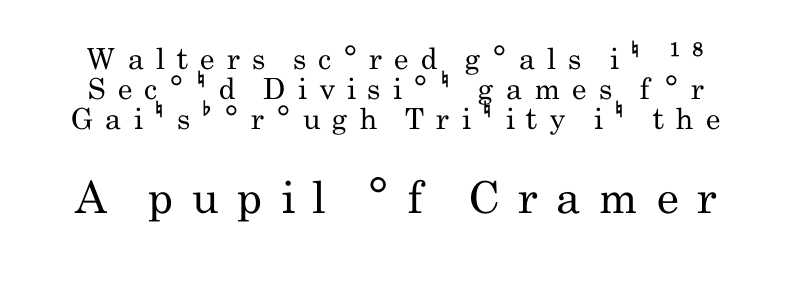
Q: Is the text bold? A: No.
Q: Is the text italic (slanted)? A: No, it is upright.
Q: Is the typeface a serif or a sans-serif typeface? A: Sans-serif.
Q: Is the text underlined? A: No.
Q: Is the spacing between letters normal or unusually wide? A: Unusually wide.
Q: Is the spacing between lines tight, normal or loose? A: Tight.
Q: Which block of text is set in a larger size, the first (top) or the second (bottom)? A: The second (bottom) one.
Q: Width (condensed, normal, or wide)? A: Condensed.
Q: Stroke contrast? A: Low.
Q: x-height? A: Small.
Q: Monospaced? A: No.
